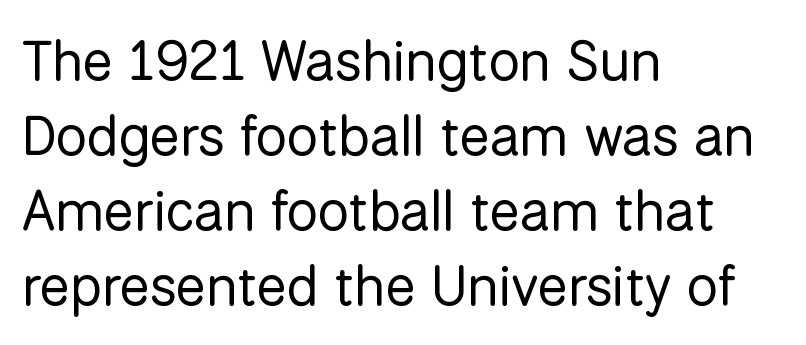
{"serif": "no", "italic": "no", "bold": "no", "weight": "regular", "width": "normal", "stroke_contrast": "low", "x_height": "medium", "monospaced": "no", "underline": "no", "align": "left", "line_spacing": "normal", "line_spacing_ratio": 1.34, "letter_spacing": "normal", "letter_spacing_em": 0.0, "glyph_px": 56}
